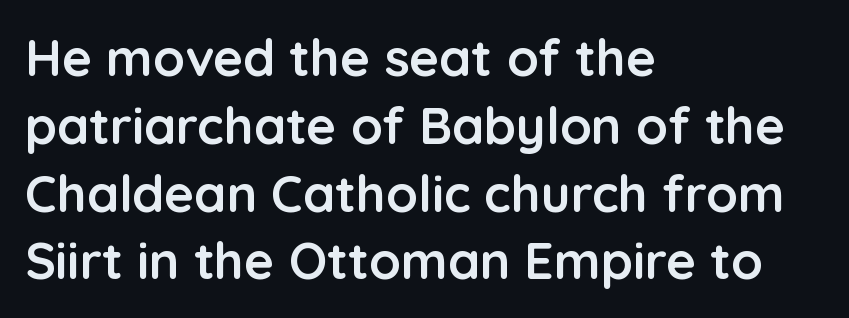
The image shows 51 px semibold sans-serif type, upright; set left-aligned, normal line spacing (1.33x), normal letter spacing, not underlined; low stroke contrast and a medium x-height.
